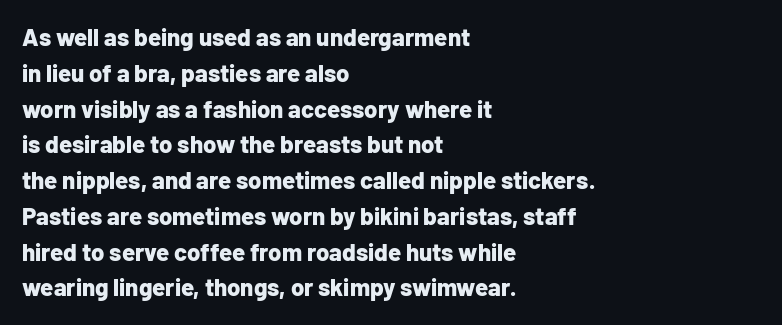
Q: Is the text bold? A: Yes.
Q: Is the text italic (slanted)? A: No, it is upright.
Q: Is the text underlined? A: No.
Q: How is the paragraph aligned? A: Left-aligned.
Q: Is the spacing between letters normal or unusually wide? A: Normal.
Q: Is the spacing between lines tight, normal or loose? A: Normal.
